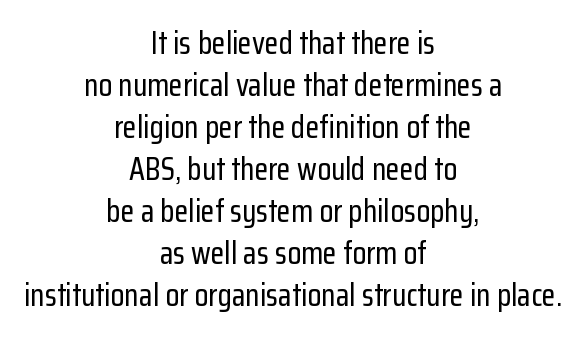
Q: Is the text italic (slanted)? A: No, it is upright.
Q: Is the typeface a serif or a sans-serif typeface? A: Sans-serif.
Q: Is the text underlined? A: No.
Q: How is the paragraph aligned? A: Centered.
Q: Is the spacing between letters normal or unusually wide? A: Normal.
Q: Is the spacing between lines tight, normal or loose? A: Normal.
Q: Width (condensed, normal, or wide)? A: Condensed.
Q: Stroke contrast? A: Low.
Q: x-height? A: Medium.
Q: Monospaced? A: No.
